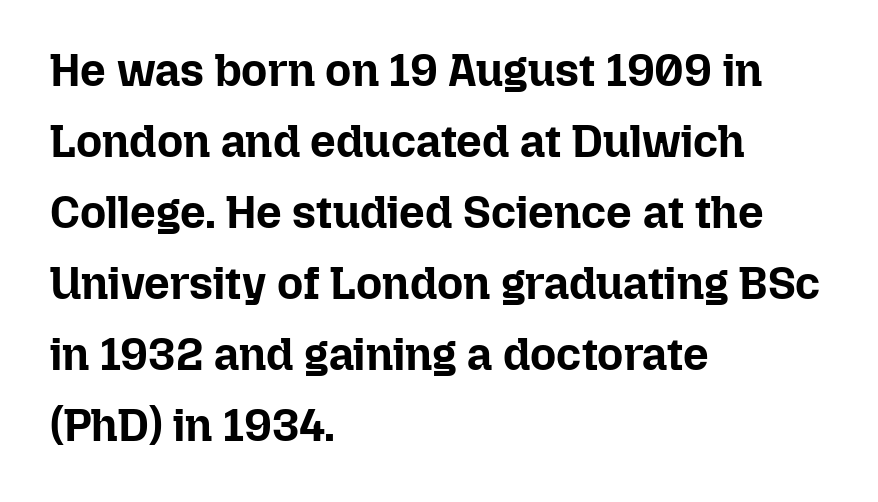
Character widths vary here, with narrow letters taking less room than wide ones. The zone under the glyphs is completely vacant. Look at the tracking — it's just the regular setting, nothing added. Italic? Not at all — the glyphs are vertical.
